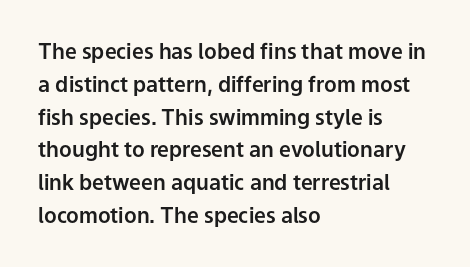
The image shows 21 px text type, upright; set left-aligned, normal line spacing (1.56x), normal letter spacing, not underlined.
